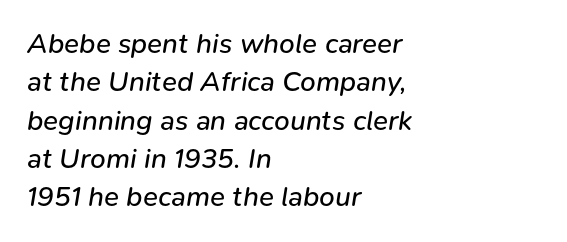
The image shows 28 px regular-weight type, italic (leaning right); set left-aligned, normal line spacing (1.37x), normal letter spacing, not underlined; low stroke contrast and a medium x-height.
